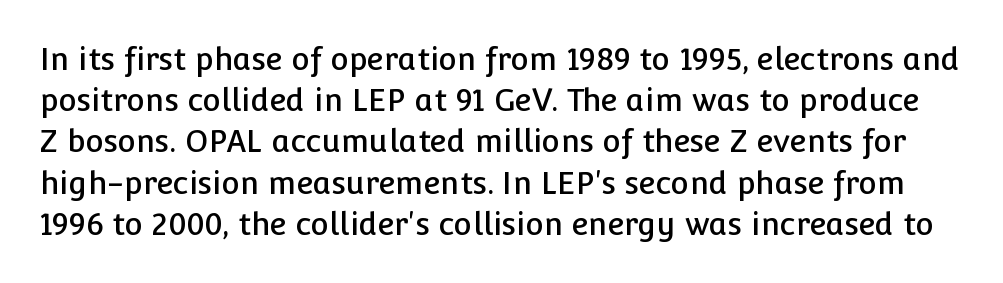
{"serif": "no", "italic": "no", "width": "normal", "stroke_contrast": "low", "x_height": "medium", "monospaced": "no", "underline": "no", "line_spacing": "normal", "line_spacing_ratio": 1.33, "letter_spacing": "normal", "letter_spacing_em": 0.0, "glyph_px": 31}
